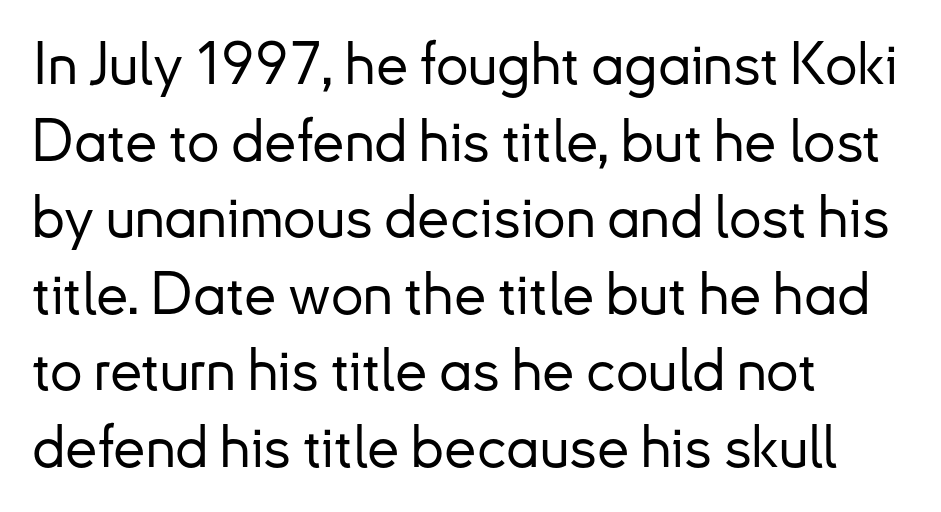
The image shows 58 px sans-serif type, upright; set left-aligned, normal line spacing (1.32x), normal letter spacing, not underlined; low stroke contrast and a small x-height.
